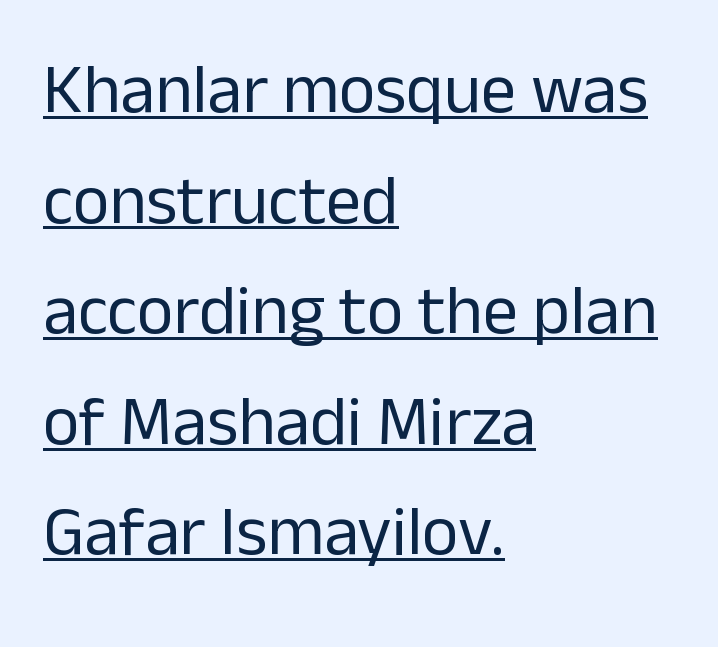
The image shows 70 px regular-weight sans-serif type, upright; set left-aligned, normal line spacing (1.58x), normal letter spacing, underlined; low stroke contrast and a medium x-height.
